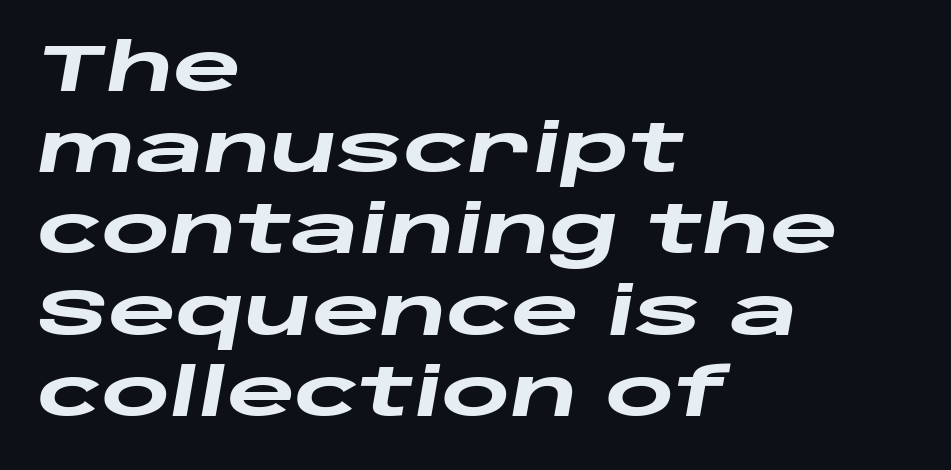
Q: Is the text bold? A: Yes.
Q: Is the text italic (slanted)? A: Yes, it leans right by about 10 degrees.
Q: Is the text underlined? A: No.
Q: How is the paragraph aligned? A: Left-aligned.
Q: Is the spacing between letters normal or unusually wide? A: Normal.
Q: Width (condensed, normal, or wide)? A: Wide.
Q: Stroke contrast? A: Low.
Q: x-height? A: Large.
Q: Monospaced? A: No.
